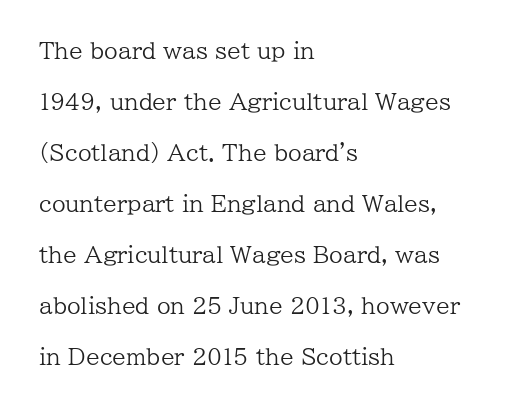
Reading down the column, the eye jumps a long way to each next line. Designer's note — italics off, roman on. Nothing unusual about the tracking: characters are spaced as the font intends. Weight class: somewhere from thin through regular.
